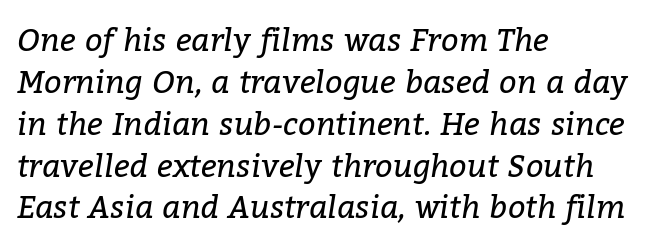
The image shows 31 px regular-weight serif type, italic (leaning right); set left-aligned, normal line spacing (1.35x), normal letter spacing, not underlined; low stroke contrast and a medium x-height.
